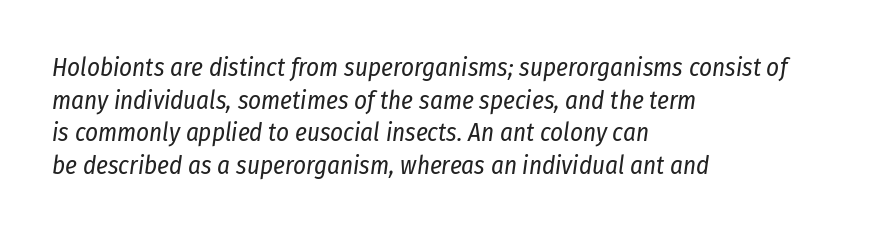
{"italic": "yes", "lean": "right", "slant_degrees": 8, "bold": "no", "underline": "no", "align": "left", "line_spacing": "normal", "line_spacing_ratio": 1.31, "letter_spacing": "normal", "letter_spacing_em": 0.0, "glyph_px": 25}
